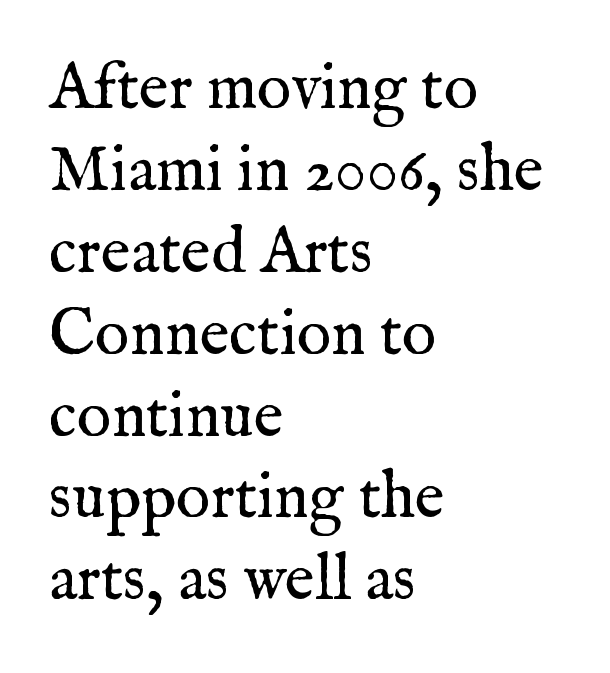
Letters rest on an invisible, unmarked baseline. A typesetter would label this face a serif. Interline gaps are of average width in this sample. Notice how the passage keeps a crisp vertical edge on the left only. Unlike italic type, these characters show no tilt at all.
